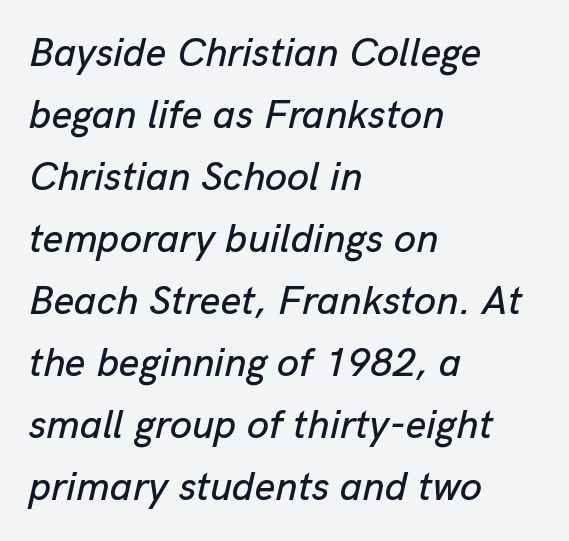
Q: Is the text italic (slanted)? A: Yes, it leans right by about 13 degrees.
Q: Is the text underlined? A: No.
Q: How is the paragraph aligned? A: Left-aligned.
Q: Is the spacing between letters normal or unusually wide? A: Normal.
Q: Is the spacing between lines tight, normal or loose? A: Normal.
Q: Width (condensed, normal, or wide)? A: Normal.
Q: Stroke contrast? A: Low.
Q: x-height? A: Medium.
Q: Monospaced? A: No.
